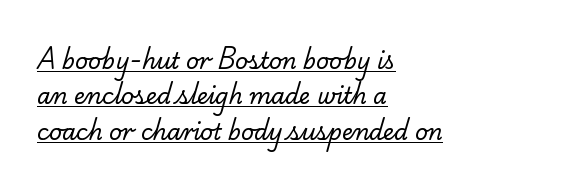
Q: Is the text bold? A: No.
Q: Is the text underlined? A: Yes.
Q: How is the paragraph aligned? A: Left-aligned.
Q: Is the spacing between letters normal or unusually wide? A: Normal.
Q: Is the spacing between lines tight, normal or loose? A: Normal.
